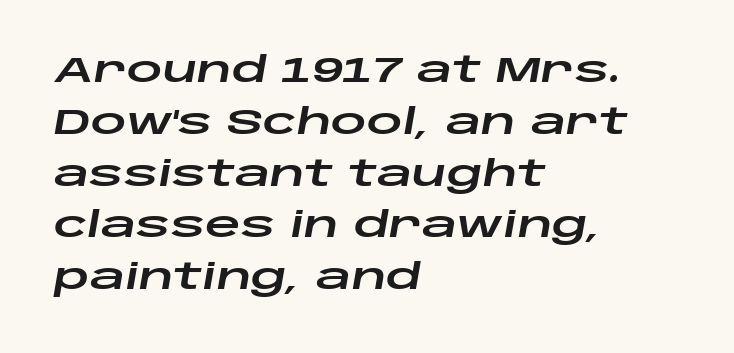
{"italic": "yes", "lean": "right", "slant_degrees": 10, "width": "wide", "stroke_contrast": "low", "x_height": "large", "monospaced": "no", "underline": "no", "align": "left", "line_spacing": "normal", "line_spacing_ratio": 1.48, "letter_spacing": "normal", "letter_spacing_em": 0.0, "glyph_px": 35}
